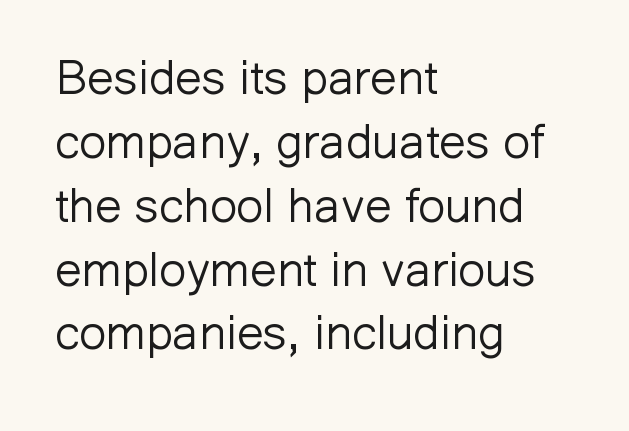
{"serif": "no", "italic": "no", "bold": "no", "weight": "light", "width": "normal", "stroke_contrast": "low", "x_height": "medium", "monospaced": "no", "underline": "no", "align": "left", "line_spacing": "normal", "line_spacing_ratio": 1.33, "letter_spacing": "normal", "letter_spacing_em": 0.0, "glyph_px": 48}
